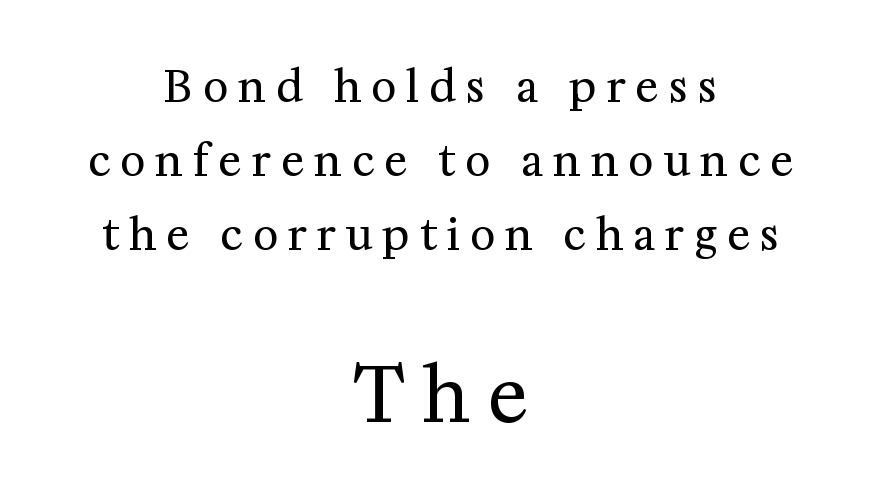
{"serif": "yes", "italic": "no", "bold": "no", "weight": "regular", "width": "normal", "stroke_contrast": "medium", "x_height": "medium", "monospaced": "no", "underline": "no", "align": "center", "line_spacing_ratio": 1.72, "letter_spacing": "wide", "letter_spacing_em": 0.24, "larger_block": "second", "size_ratio": 1.74, "glyph_px": 75}
